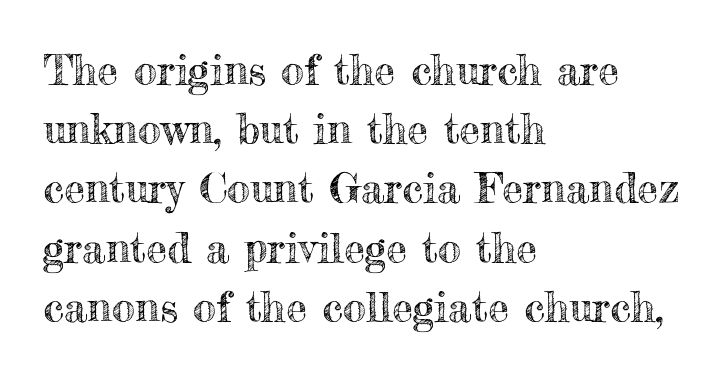
Notice how descenders clear the ascenders below comfortably — that's standard leading. A bare baseline throughout the passage. Is the letter spacing exaggerated? No — it looks like the ordinary default. The passage shown is typed in a proportional face where columns would drift. The type sits square on the baseline with zero lean. All the whitespace from short lines collects on the right.
